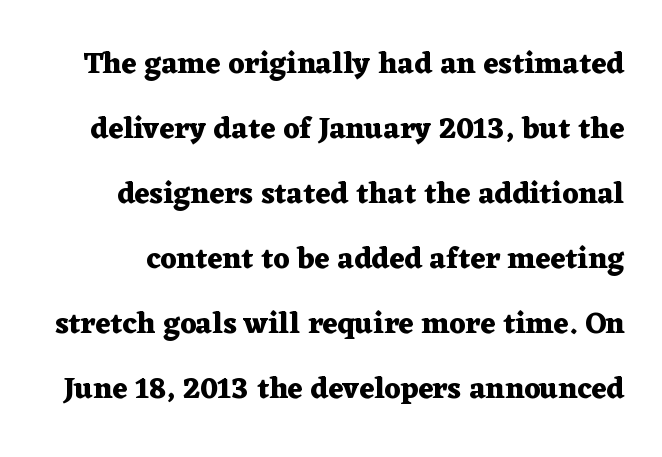
Q: Is the text bold? A: Yes.
Q: Is the text italic (slanted)? A: No, it is upright.
Q: Is the typeface a serif or a sans-serif typeface? A: Serif.
Q: Is the text underlined? A: No.
Q: Is the spacing between letters normal or unusually wide? A: Normal.
Q: Is the spacing between lines tight, normal or loose? A: Loose.
Q: Width (condensed, normal, or wide)? A: Wide.
Q: Stroke contrast? A: Medium.
Q: x-height? A: Medium.
Q: Monospaced? A: No.
